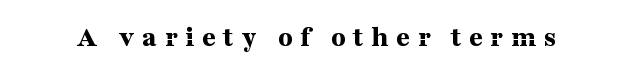
{"serif": "yes", "italic": "no", "bold": "yes", "weight": "bold", "width": "wide", "stroke_contrast": "medium", "x_height": "medium", "monospaced": "no", "underline": "no", "letter_spacing": "wide", "letter_spacing_em": 0.27, "glyph_px": 29}
